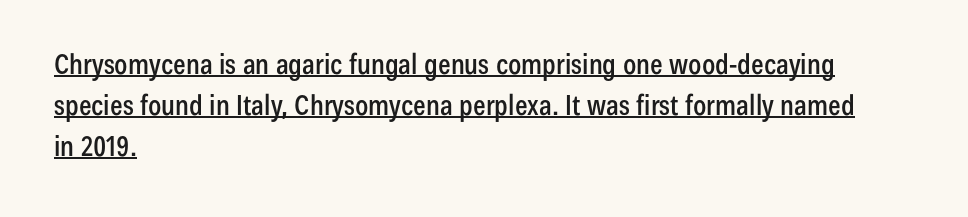
The letters advance in unequal steps, a hallmark of proportional type. You can see a thin bar hugging the bottom of the glyphs. Leading matches the norm, producing a regular column. Tracking value appears to be zero — textbook default spacing.
